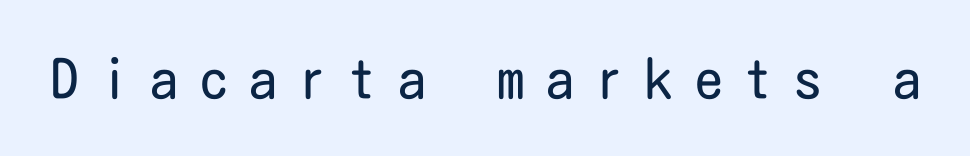
{"serif": "no", "italic": "no", "bold": "no", "weight": "regular", "width": "condensed", "stroke_contrast": "low", "x_height": "medium", "underline": "no", "letter_spacing": "wide", "letter_spacing_em": 0.4, "glyph_px": 55}
